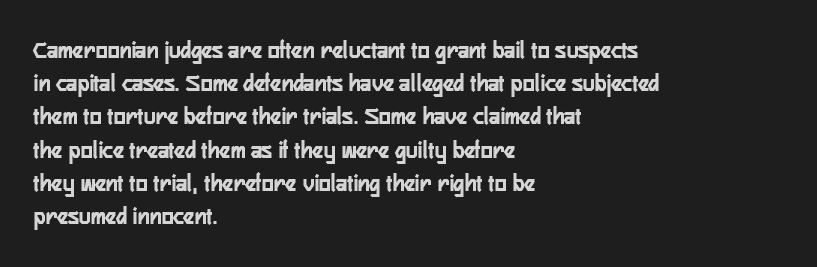
The image shows 25 px bold type, upright; set left-aligned, normal line spacing (1.33x), normal letter spacing, not underlined.
